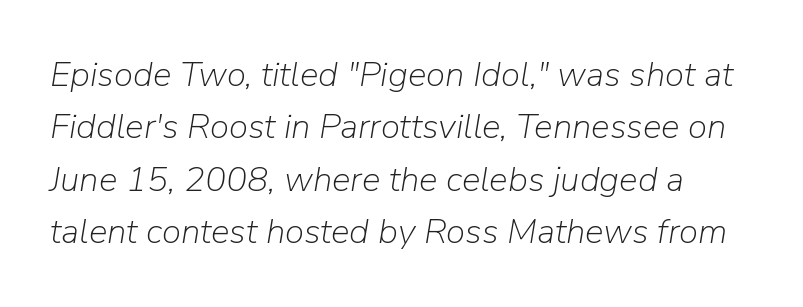
{"italic": "yes", "lean": "right", "slant_degrees": 9, "bold": "no", "weight": "light", "width": "normal", "stroke_contrast": "low", "x_height": "medium", "monospaced": "no", "underline": "no", "line_spacing": "normal", "line_spacing_ratio": 1.5, "letter_spacing": "normal", "letter_spacing_em": 0.0, "glyph_px": 35}
